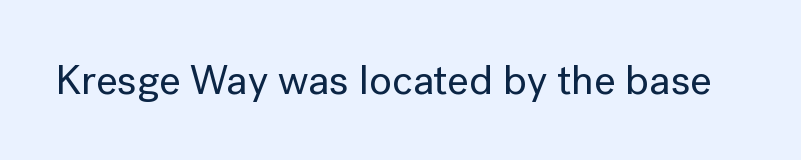
The image shows 42 px sans-serif type, upright; set normal letter spacing, not underlined; low stroke contrast and a medium x-height.
